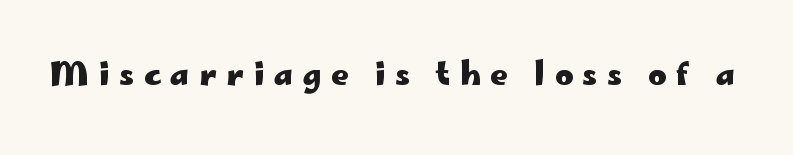
Q: Is the text bold? A: Yes.
Q: Is the text italic (slanted)? A: No, it is upright.
Q: Is the typeface a serif or a sans-serif typeface? A: Sans-serif.
Q: Is the text underlined? A: No.
Q: Is the spacing between letters normal or unusually wide? A: Unusually wide.
Q: Width (condensed, normal, or wide)? A: Wide.
Q: Stroke contrast? A: Low.
Q: x-height? A: Small.
Q: Monospaced? A: No.
